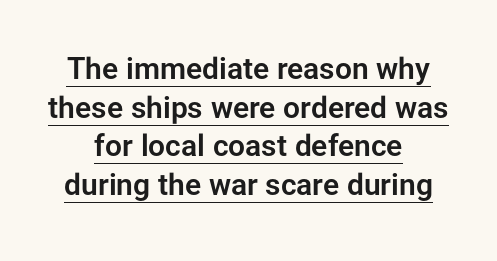
{"serif": "no", "italic": "no", "width": "normal", "stroke_contrast": "low", "x_height": "medium", "monospaced": "no", "underline": "yes", "align": "center", "line_spacing": "normal", "line_spacing_ratio": 1.29, "letter_spacing": "normal", "letter_spacing_em": 0.0, "glyph_px": 30}
